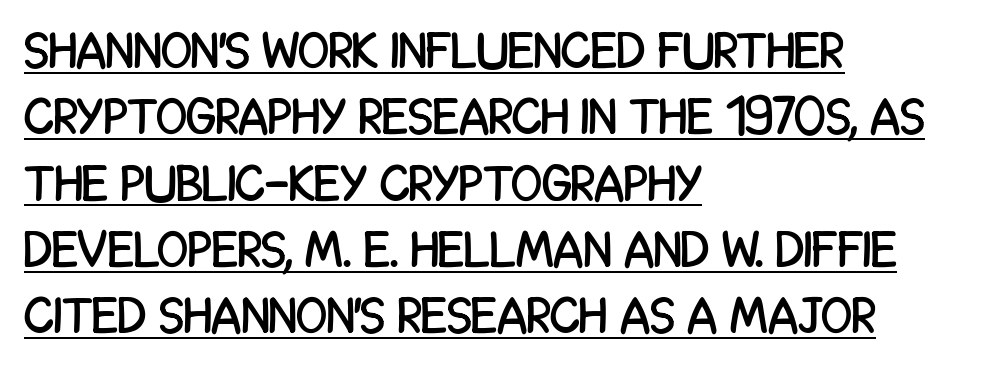
Q: Is the text italic (slanted)? A: No, it is upright.
Q: Is the typeface a serif or a sans-serif typeface? A: Sans-serif.
Q: Is the text underlined? A: Yes.
Q: How is the paragraph aligned? A: Left-aligned.
Q: Is the spacing between letters normal or unusually wide? A: Normal.
Q: Is the spacing between lines tight, normal or loose? A: Normal.
Q: Width (condensed, normal, or wide)? A: Condensed.
Q: Stroke contrast? A: Low.
Q: x-height? A: Large.
Q: Monospaced? A: No.
